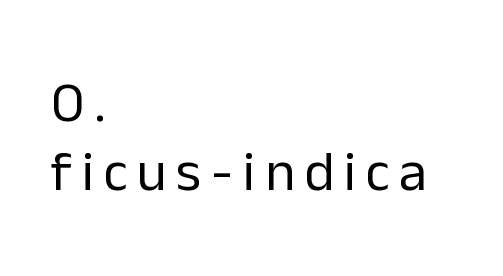
The image shows 56 px regular-weight sans-serif type, upright; set left-aligned, line spacing 1.23x, not underlined; low stroke contrast and a medium x-height.
